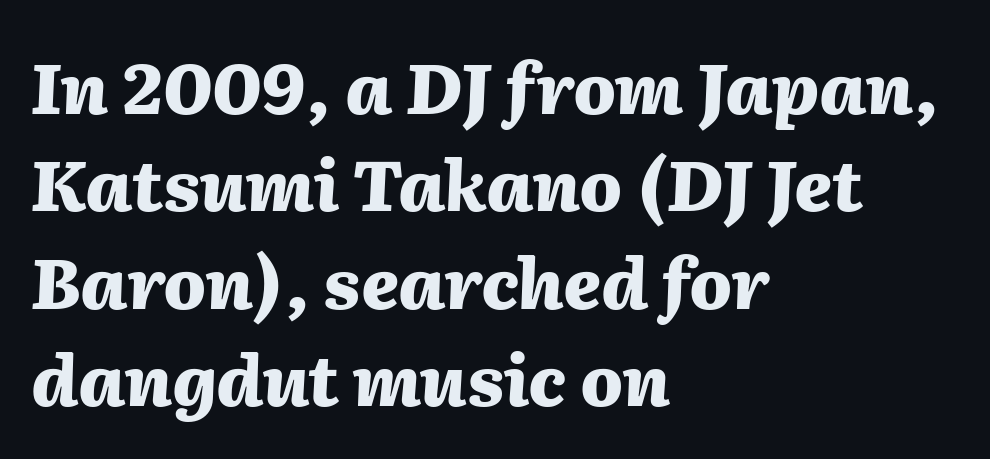
{"italic": "yes", "lean": "right", "slant_degrees": 2, "bold": "yes", "weight": "heavy", "width": "normal", "stroke_contrast": "medium", "x_height": "medium", "monospaced": "no", "underline": "no", "align": "left", "line_spacing": "normal", "line_spacing_ratio": 1.39, "letter_spacing": "normal", "letter_spacing_em": 0.0, "glyph_px": 70}
